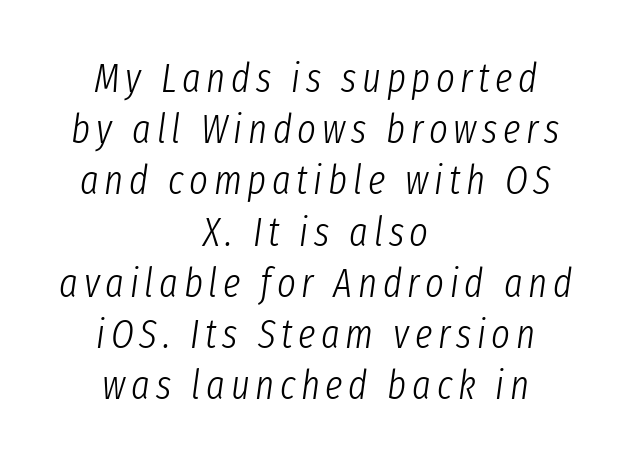
The image shows 40 px light, condensed type, italic (leaning right); set centered, normal line spacing (1.28x), not underlined; low stroke contrast and a medium x-height.
